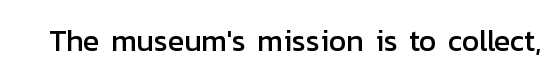
{"serif": "no", "italic": "no", "width": "normal", "stroke_contrast": "low", "x_height": "medium", "monospaced": "no", "underline": "no", "letter_spacing": "normal", "letter_spacing_em": 0.0, "glyph_px": 30}
